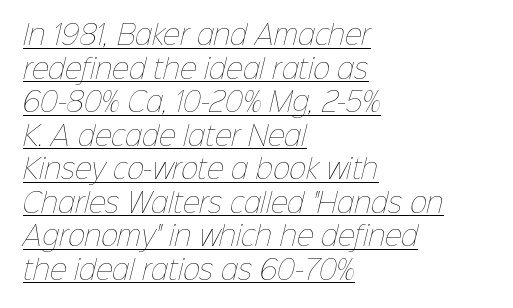
The image shows 26 px text type; set left-aligned, normal line spacing (1.29x), normal letter spacing, underlined.
